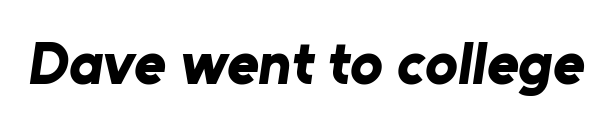
The image shows 61 px bold sans-serif type; set normal letter spacing, not underlined; low stroke contrast and a medium x-height.
